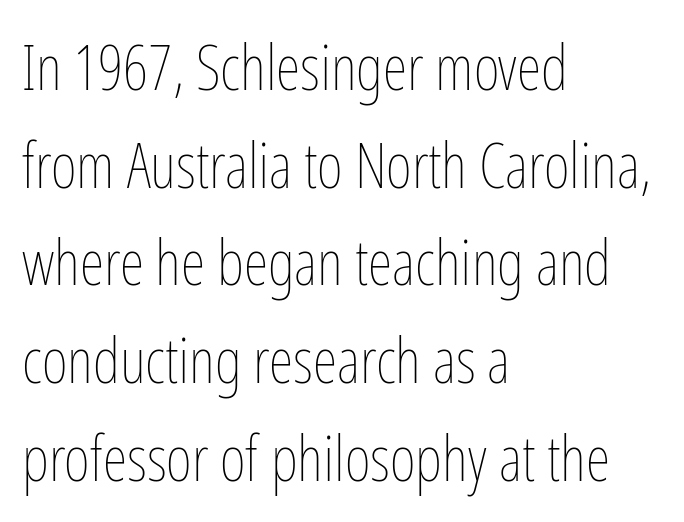
{"italic": "no", "bold": "no", "weight": "thin", "width": "condensed", "stroke_contrast": "low", "x_height": "medium", "monospaced": "no", "underline": "no", "align": "left", "line_spacing": "normal", "line_spacing_ratio": 1.55, "letter_spacing": "normal", "letter_spacing_em": 0.0, "glyph_px": 63}
